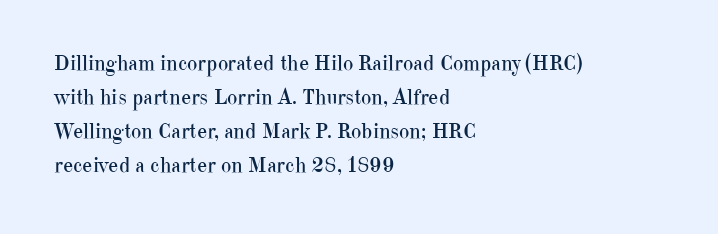
{"italic": "no", "bold": "no", "underline": "no", "align": "left", "line_spacing": "normal", "line_spacing_ratio": 1.55, "letter_spacing": "normal", "letter_spacing_em": 0.0, "glyph_px": 22}
